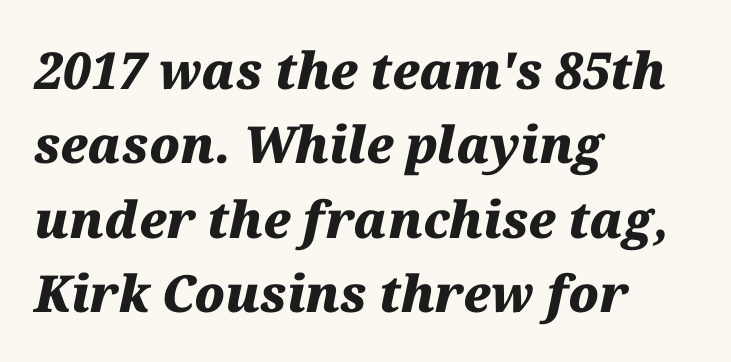
Caption: multi-line text, flush left, ragged right. Summary of vertical rhythm: regular, with standard interline spacing. Looks like regular typesetting: each glyph gets only the width it needs. This sample uses an oblique cut, with every glyph tilted off the vertical. How are the letters spaced? Ordinarily, with no added tracking.
